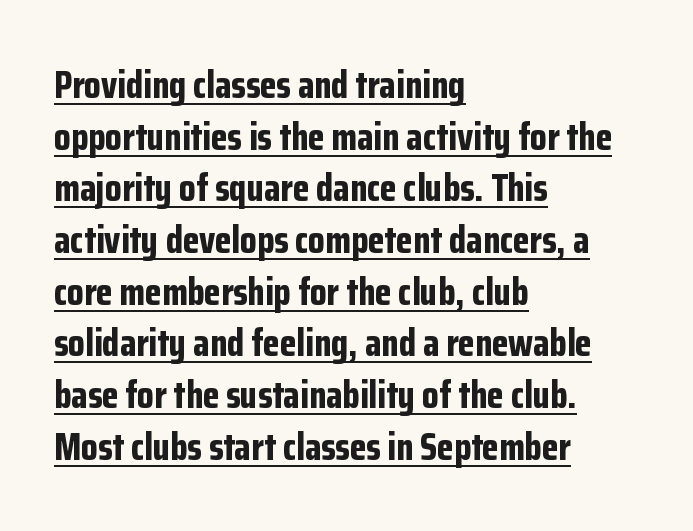
Words appear dense and cohesive because spacing is normal. This sample keeps an unexceptional amount of space between lines. No italicization has been applied; the sample stays upright. Grotesque or geometric, the face here clearly has no serifs. Weight check: bold — yes, fully.
